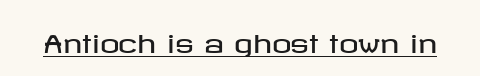
{"italic": "no", "underline": "yes", "letter_spacing": "normal", "letter_spacing_em": 0.0, "glyph_px": 24}
